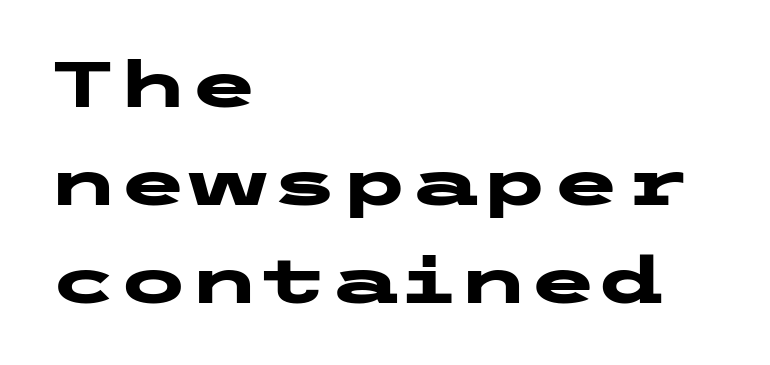
The image shows 64 px heavy, wide sans-serif type, upright; set left-aligned, normal line spacing (1.53x), normal letter spacing, not underlined; low stroke contrast and a medium x-height.
